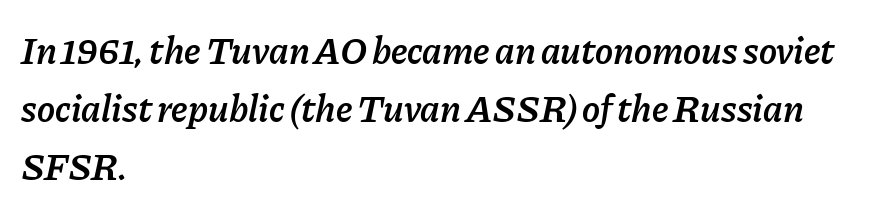
Q: Is the text bold? A: Semi-bold.
Q: Is the text italic (slanted)? A: Yes, it leans right by about 11 degrees.
Q: Is the text underlined? A: No.
Q: How is the paragraph aligned? A: Left-aligned.
Q: Is the spacing between letters normal or unusually wide? A: Normal.
Q: Is the spacing between lines tight, normal or loose? A: Normal.
Q: Width (condensed, normal, or wide)? A: Normal.
Q: Stroke contrast? A: Low.
Q: x-height? A: Medium.
Q: Monospaced? A: No.
